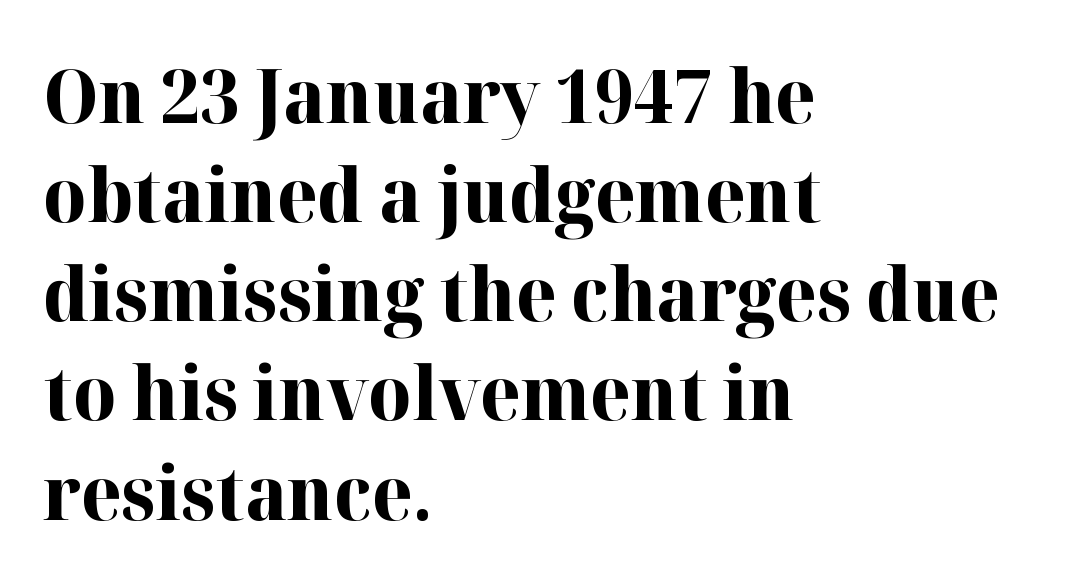
You can tell from the footed stems that serif type was used. Tall strokes in this sample are plumb rather than angled. The strokes are fattened all the way to bold. The baseline area is clear. This sample has the flowing, uneven cadence of proportional lettering. No extra tracking has been applied to these lines.
